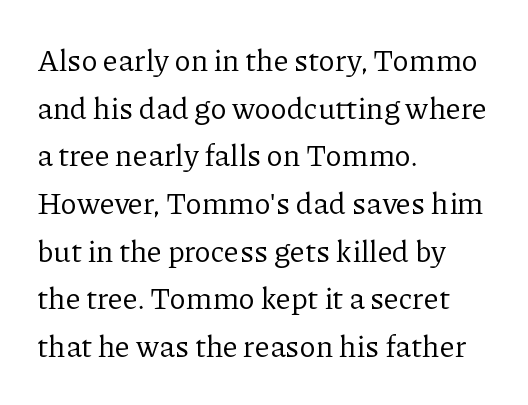
{"serif": "yes", "italic": "no", "bold": "no", "weight": "regular", "width": "normal", "stroke_contrast": "low", "x_height": "medium", "monospaced": "no", "underline": "no", "align": "left", "line_spacing": "normal", "line_spacing_ratio": 1.59, "letter_spacing": "normal", "letter_spacing_em": 0.0, "glyph_px": 30}
